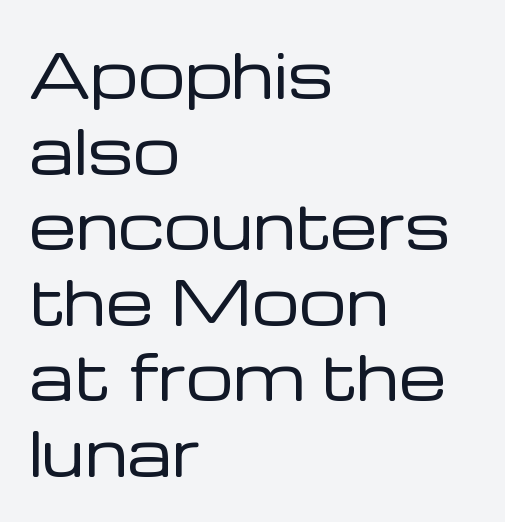
Q: Is the text bold? A: No.
Q: Is the text italic (slanted)? A: No, it is upright.
Q: Is the typeface a serif or a sans-serif typeface? A: Sans-serif.
Q: Is the text underlined? A: No.
Q: How is the paragraph aligned? A: Left-aligned.
Q: Is the spacing between letters normal or unusually wide? A: Normal.
Q: Is the spacing between lines tight, normal or loose? A: Normal.
Q: Width (condensed, normal, or wide)? A: Normal.
Q: Stroke contrast? A: Low.
Q: x-height? A: Medium.
Q: Monospaced? A: No.
